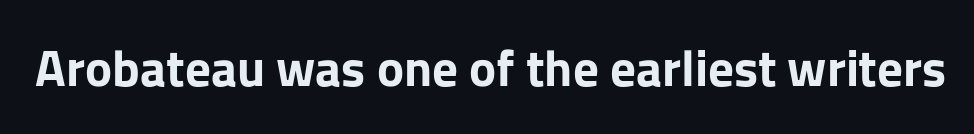
Think of a printed novel: that variable character pitch is what you see here. The specimen omits any rule beneath the text block's lines. Summary of weight: heavy, a full bold. Italic: no, the glyphs are upright roman.
